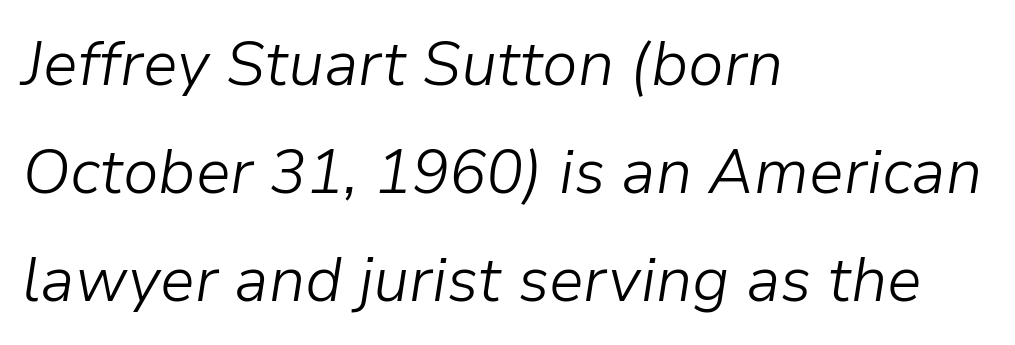
Lines of text with bare space underneath. Default kerning and tracking; the words read as compact shapes. Compared with a typical body face, this is equally light or lighter still. The rendering applies a slant to the glyphs.
